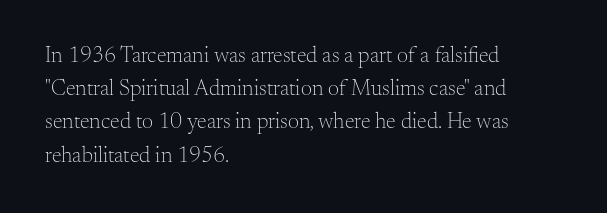
Q: Is the text bold? A: No.
Q: Is the text italic (slanted)? A: No, it is upright.
Q: Is the text underlined? A: No.
Q: How is the paragraph aligned? A: Left-aligned.
Q: Is the spacing between letters normal or unusually wide? A: Normal.
Q: Is the spacing between lines tight, normal or loose? A: Normal.
